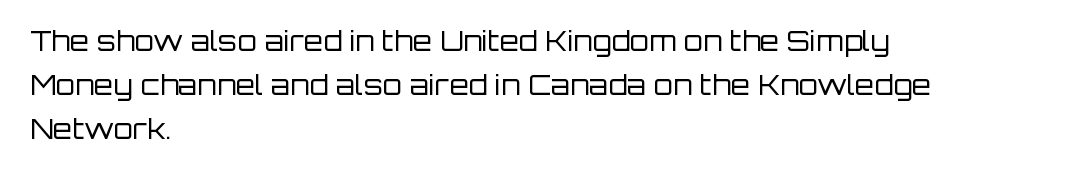
Q: Is the text bold? A: No.
Q: Is the text italic (slanted)? A: No, it is upright.
Q: Is the typeface a serif or a sans-serif typeface? A: Sans-serif.
Q: Is the text underlined? A: No.
Q: How is the paragraph aligned? A: Left-aligned.
Q: Is the spacing between letters normal or unusually wide? A: Normal.
Q: Is the spacing between lines tight, normal or loose? A: Normal.
Q: Width (condensed, normal, or wide)? A: Normal.
Q: Stroke contrast? A: Low.
Q: x-height? A: Large.
Q: Monospaced? A: No.
